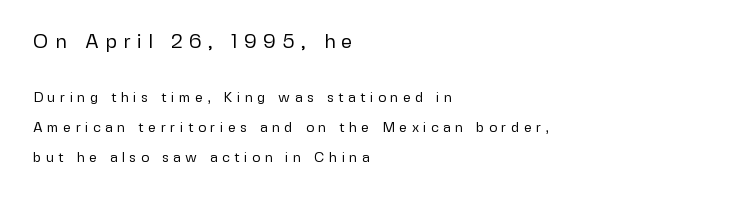
The block sitting higher on the canvas is the one with enlarged characters. This rendering uses left alignment, leaving the right contour irregular. Is the letter spacing exaggerated? Yes — the characters are pushed far apart. Posture: straight, roman, zero tilt. Line spacing here is loose.
